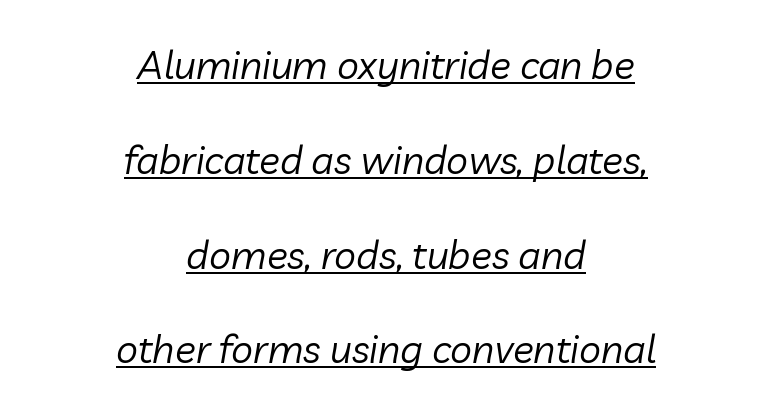
Q: Is the text bold? A: No.
Q: Is the text italic (slanted)? A: Yes, it leans right by about 10 degrees.
Q: Is the text underlined? A: Yes.
Q: How is the paragraph aligned? A: Centered.
Q: Is the spacing between letters normal or unusually wide? A: Normal.
Q: Is the spacing between lines tight, normal or loose? A: Loose.
Q: Width (condensed, normal, or wide)? A: Normal.
Q: Stroke contrast? A: Low.
Q: x-height? A: Medium.
Q: Monospaced? A: No.
